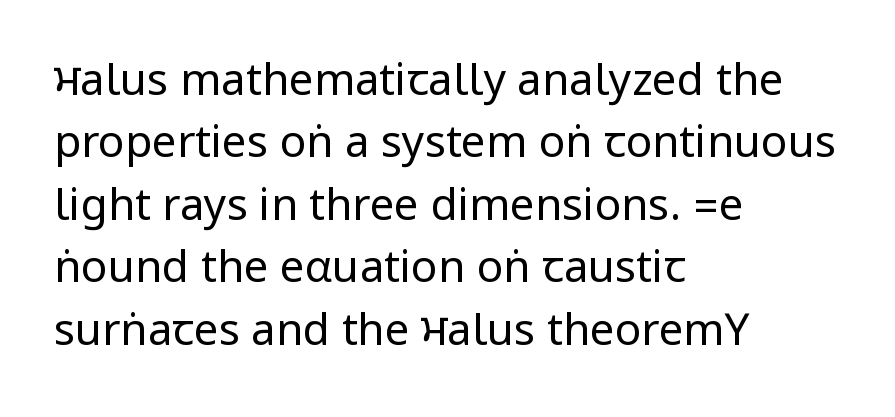
Q: Is the text bold? A: No.
Q: Is the text italic (slanted)? A: No, it is upright.
Q: Is the typeface a serif or a sans-serif typeface? A: Sans-serif.
Q: Is the text underlined? A: No.
Q: How is the paragraph aligned? A: Left-aligned.
Q: Is the spacing between letters normal or unusually wide? A: Normal.
Q: Is the spacing between lines tight, normal or loose? A: Normal.
Q: Width (condensed, normal, or wide)? A: Condensed.
Q: Stroke contrast? A: Low.
